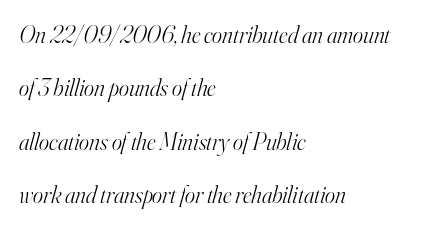
{"italic": "yes", "lean": "right", "slant_degrees": 16, "bold": "no", "underline": "no", "align": "left", "line_spacing": "loose", "line_spacing_ratio": 2.22, "letter_spacing": "normal", "letter_spacing_em": 0.0, "glyph_px": 24}
